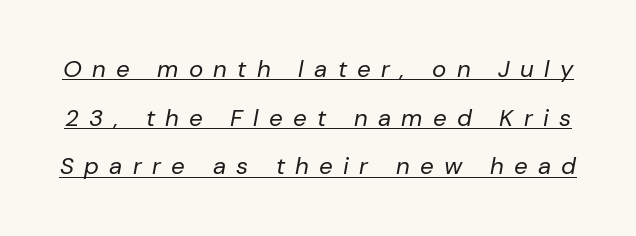
The image shows 24 px text type, italic (leaning right); set loose line spacing (2.03x), unusually wide letter spacing (+0.43 em), underlined.
